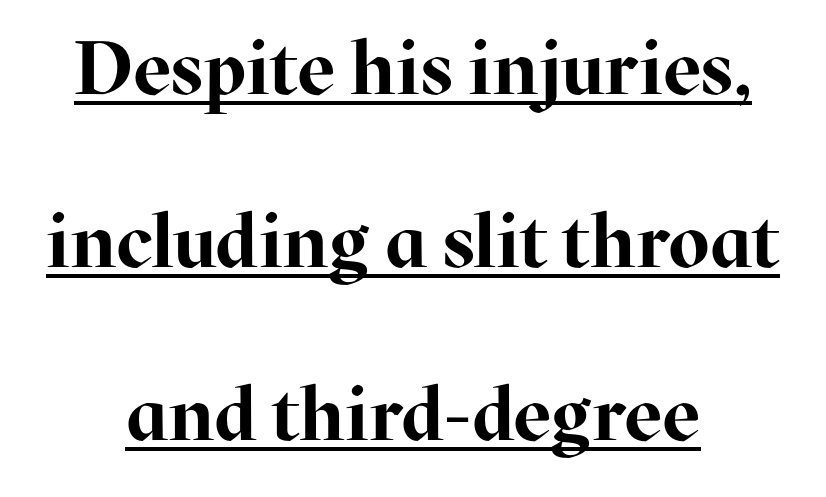
Q: Is the text bold? A: Yes.
Q: Is the text italic (slanted)? A: No, it is upright.
Q: Is the typeface a serif or a sans-serif typeface? A: Serif.
Q: Is the text underlined? A: Yes.
Q: How is the paragraph aligned? A: Centered.
Q: Is the spacing between letters normal or unusually wide? A: Normal.
Q: Is the spacing between lines tight, normal or loose? A: Loose.
Q: Width (condensed, normal, or wide)? A: Normal.
Q: Stroke contrast? A: High.
Q: x-height? A: Medium.
Q: Monospaced? A: No.
